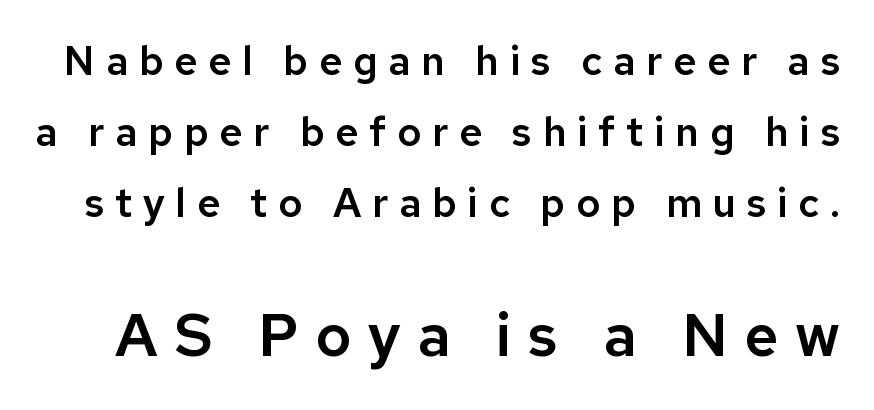
Q: Is the text italic (slanted)? A: No, it is upright.
Q: Is the typeface a serif or a sans-serif typeface? A: Sans-serif.
Q: Is the text underlined? A: No.
Q: Is the spacing between letters normal or unusually wide? A: Unusually wide.
Q: Which block of text is set in a larger size, the first (top) or the second (bottom)? A: The second (bottom) one.
Q: Width (condensed, normal, or wide)? A: Normal.
Q: Stroke contrast? A: Low.
Q: x-height? A: Medium.
Q: Monospaced? A: No.
